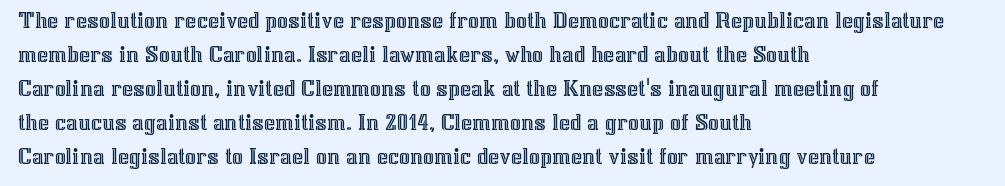
The image shows 24 px text type, upright; set left-aligned, normal line spacing (1.42x), normal letter spacing, not underlined.
